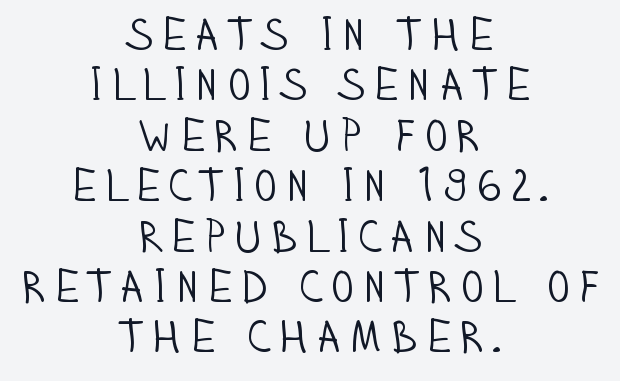
Typographically, this falls in the sans-serif category. The rendering uses natural spacing where letterforms have individual widths. Reading down the column, the eye jumps only a short way to each next line. Only glyphs here, with clear space below each row. Is the block centered? Yes — each line is placed symmetrically about the middle.
